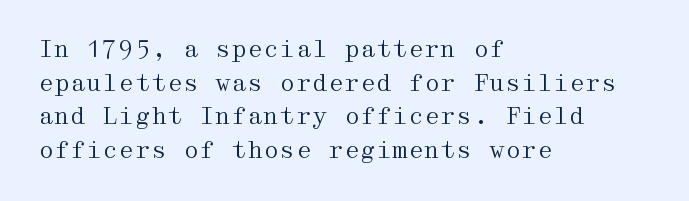
What stands out about the letter spacing? Nothing — it is the standard amount. Type without underlining. You can tell it's not italic because the verticals are truly vertical. Is there much room between lines? A standard amount, neither cramped nor airy.
